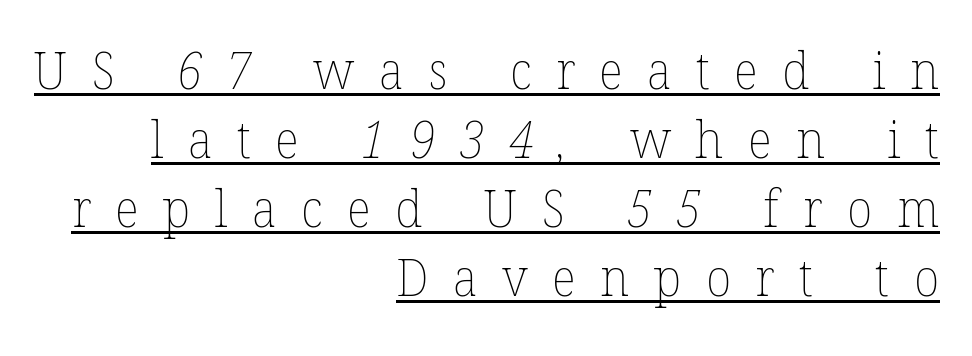
Letter spacing: wide. The rag falls on the left side of this text block. No chunkiness to these letters — they're not bold. Evenly set lines give the paragraph a standard silhouette.
